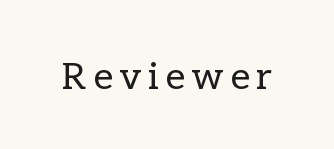
{"italic": "no", "bold": "no", "weight": "regular", "width": "normal", "stroke_contrast": "low", "x_height": "medium", "monospaced": "no", "underline": "no", "glyph_px": 37}
